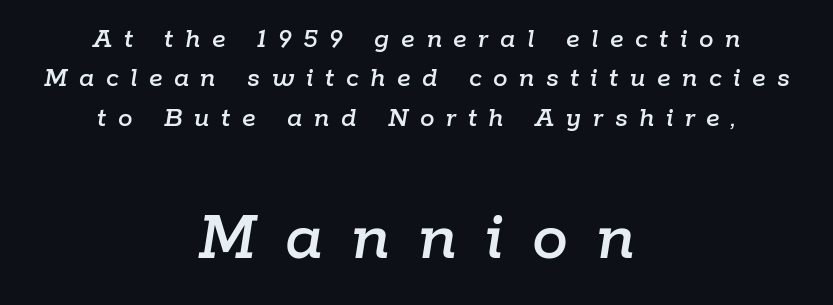
Tall strokes in this sample are angled rather than plumb. Descenders hang freely into open space. Does the leading feel generous? No, just average. The lower block of text is set noticeably larger than the block above it.
